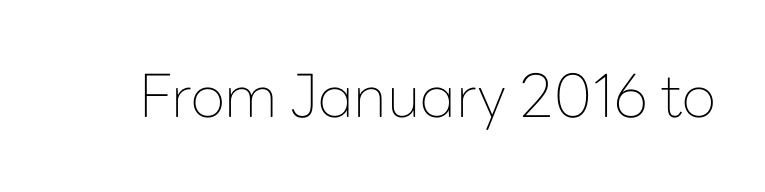
The image shows 59 px thin sans-serif type, upright; set normal letter spacing, not underlined; low stroke contrast and a medium x-height.
